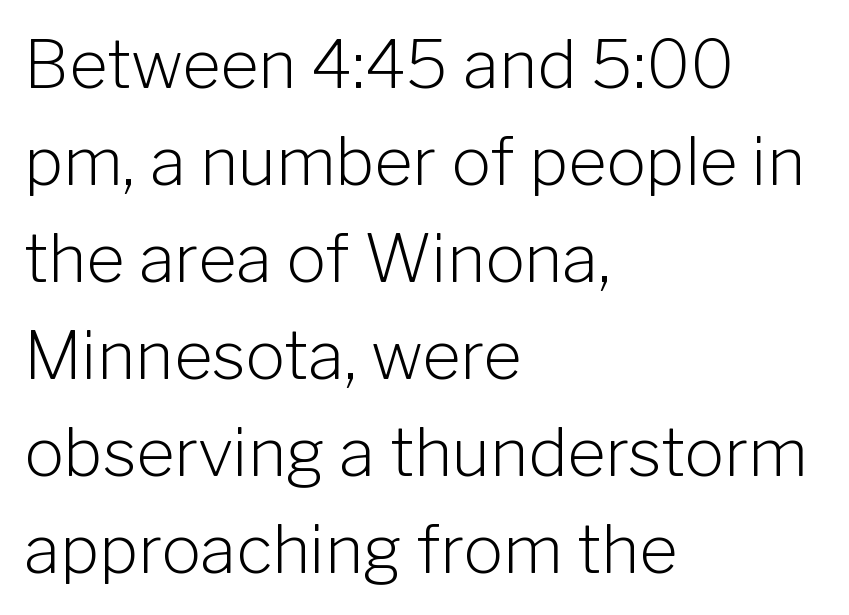
Q: Is the text bold? A: No.
Q: Is the text italic (slanted)? A: No, it is upright.
Q: Is the typeface a serif or a sans-serif typeface? A: Sans-serif.
Q: Is the text underlined? A: No.
Q: How is the paragraph aligned? A: Left-aligned.
Q: Is the spacing between letters normal or unusually wide? A: Normal.
Q: Is the spacing between lines tight, normal or loose? A: Normal.
Q: Width (condensed, normal, or wide)? A: Normal.
Q: Stroke contrast? A: Low.
Q: x-height? A: Medium.
Q: Monospaced? A: No.
